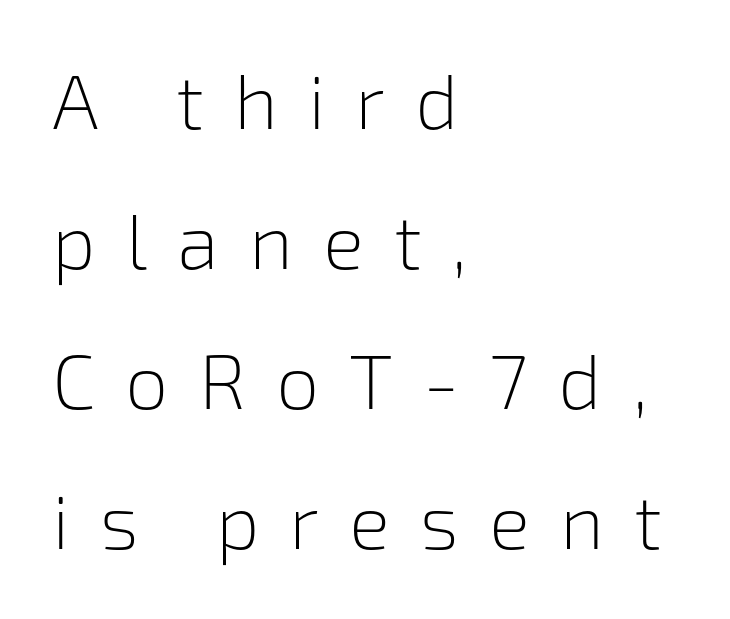
Unlike a traditional serif, this face leaves its strokes unadorned. The strokes carry an ordinary text weight at most. The space beneath each line is pristine and unruled. You could not count columns in this text — the font is proportionally spaced.
